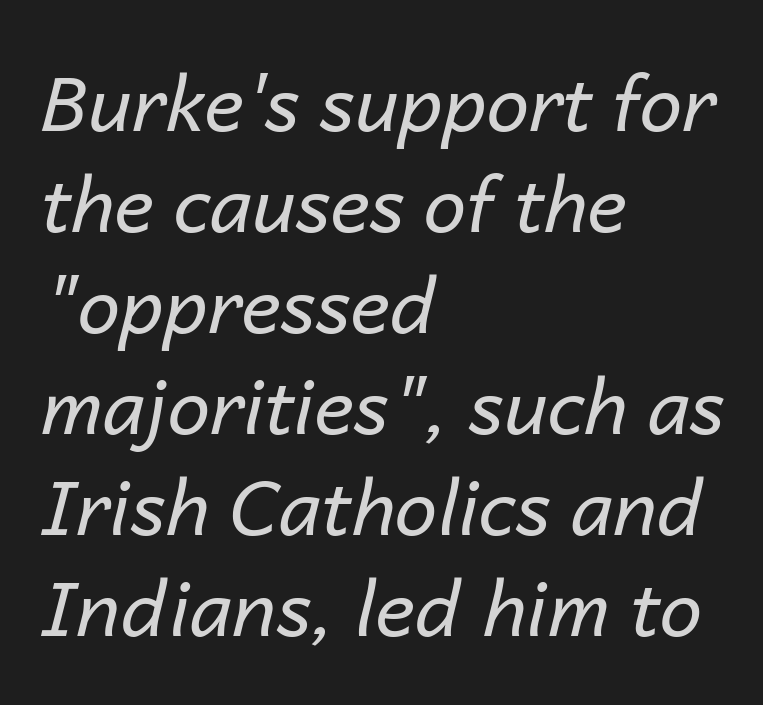
If you drew a ruler down the left edge, every line would touch it. These lines are rendered in a variable-pitch font. The lettering tilts uniformly, giving the passage an italic look. Summary of weight: not heavy and not bold.
